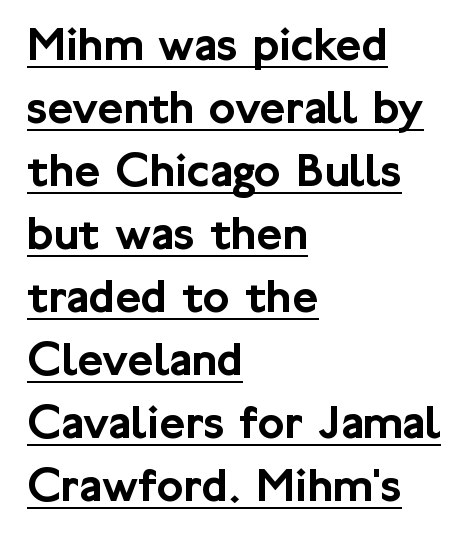
The image shows 50 px sans-serif type, upright; set left-aligned, normal line spacing (1.26x), normal letter spacing, underlined; low stroke contrast and a medium x-height.
